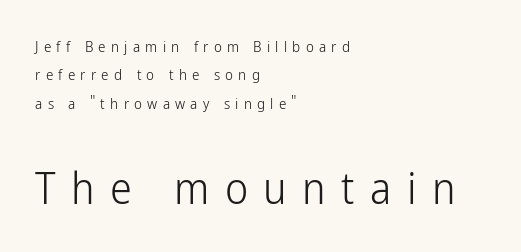
{"serif": "no", "italic": "no", "bold": "no", "weight": "light", "width": "condensed", "stroke_contrast": "low", "x_height": "medium", "monospaced": "no", "underline": "no", "align": "left", "line_spacing": "loose", "line_spacing_ratio": 1.9, "letter_spacing": "wide", "letter_spacing_em": 0.35, "larger_block": "second", "size_ratio": 2.93, "glyph_px": 44}
